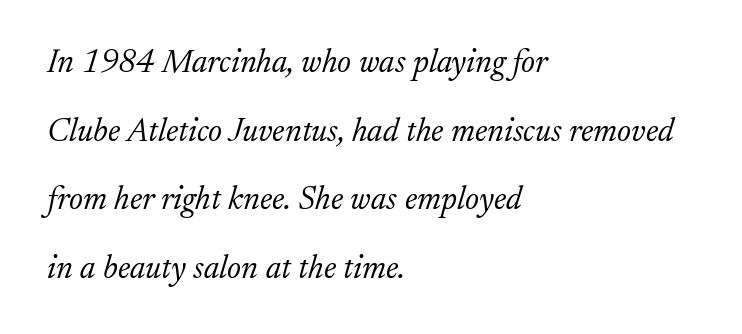
{"serif": "yes", "italic": "yes", "lean": "right", "slant_degrees": 17, "bold": "no", "weight": "light", "width": "normal", "stroke_contrast": "low", "x_height": "small", "monospaced": "no", "underline": "no", "align": "left", "line_spacing": "loose", "line_spacing_ratio": 2.08, "letter_spacing": "normal", "letter_spacing_em": 0.0, "glyph_px": 33}
